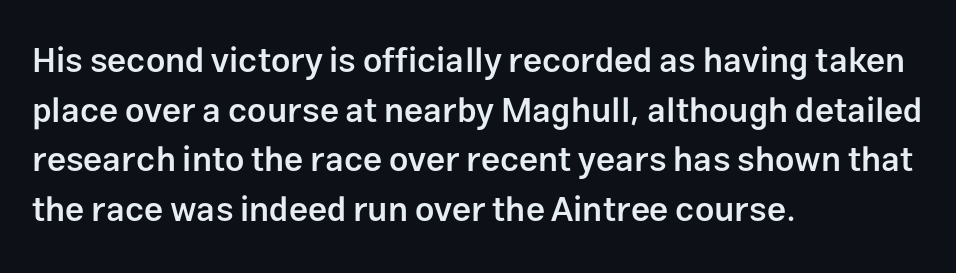
Do the characters align in a grid? No, the font is proportional. The space between consecutive lines is moderate. Casual observation: everything's shoved over to the left. Does the weight exceed regular? Yes, but only to semibold. Are there feet on the stems? There aren't — it's a sans.
